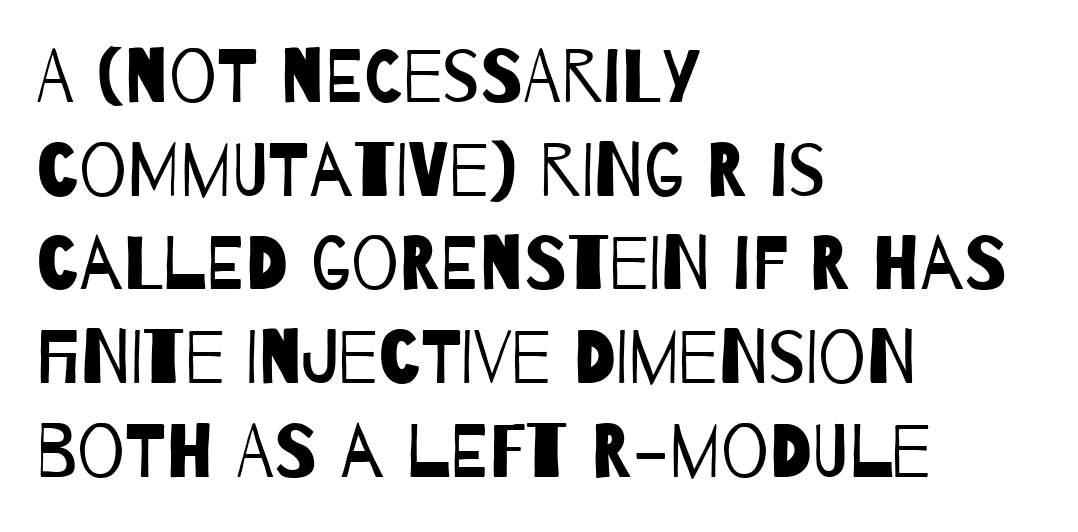
The image shows 75 px regular-weight, condensed sans-serif type; set left-aligned, normal line spacing (1.25x), normal letter spacing, not underlined; low stroke contrast and a large x-height.
